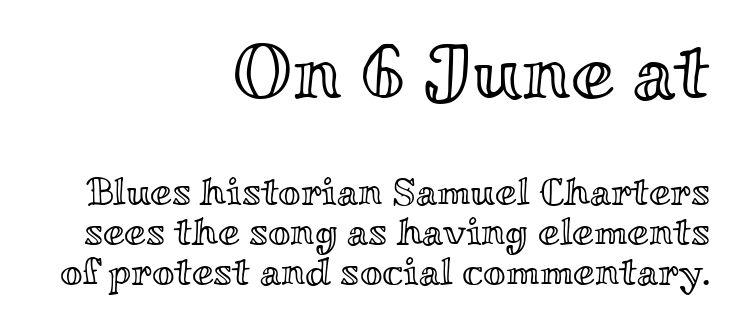
The image shows 78 px wide type, upright; set right-aligned, tight line spacing (1.03x), normal letter spacing, not underlined; the first (top) block is 2.0x larger; a small x-height.
